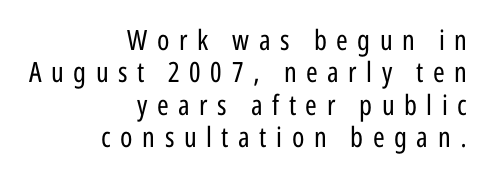
Q: Is the text bold? A: No.
Q: Is the text italic (slanted)? A: No, it is upright.
Q: Is the typeface a serif or a sans-serif typeface? A: Sans-serif.
Q: Is the text underlined? A: No.
Q: How is the paragraph aligned? A: Right-aligned.
Q: Is the spacing between letters normal or unusually wide? A: Unusually wide.
Q: Width (condensed, normal, or wide)? A: Condensed.
Q: Stroke contrast? A: Low.
Q: x-height? A: Medium.
Q: Monospaced? A: No.
